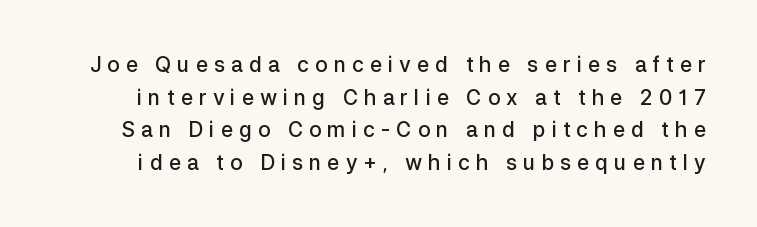
Q: Is the text bold? A: Semi-bold.
Q: Is the text italic (slanted)? A: No, it is upright.
Q: Is the text underlined? A: No.
Q: Is the spacing between letters normal or unusually wide? A: Unusually wide.
Q: Is the spacing between lines tight, normal or loose? A: Normal.
